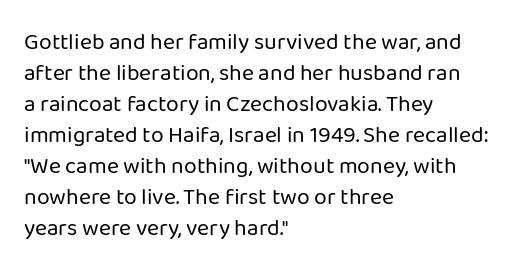
Q: Is the text bold? A: No.
Q: Is the text italic (slanted)? A: No, it is upright.
Q: Is the text underlined? A: No.
Q: How is the paragraph aligned? A: Left-aligned.
Q: Is the spacing between letters normal or unusually wide? A: Normal.
Q: Is the spacing between lines tight, normal or loose? A: Normal.
